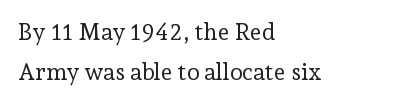
Compared with typical body copy, the letter spacing here is the same. Every character sits straight up, as roman type does. Heaviness? Minimal to ordinary, like unemphasized prose. Caption: multi-line text, flush left, ragged right. Words float on clear page, feet unadorned.
